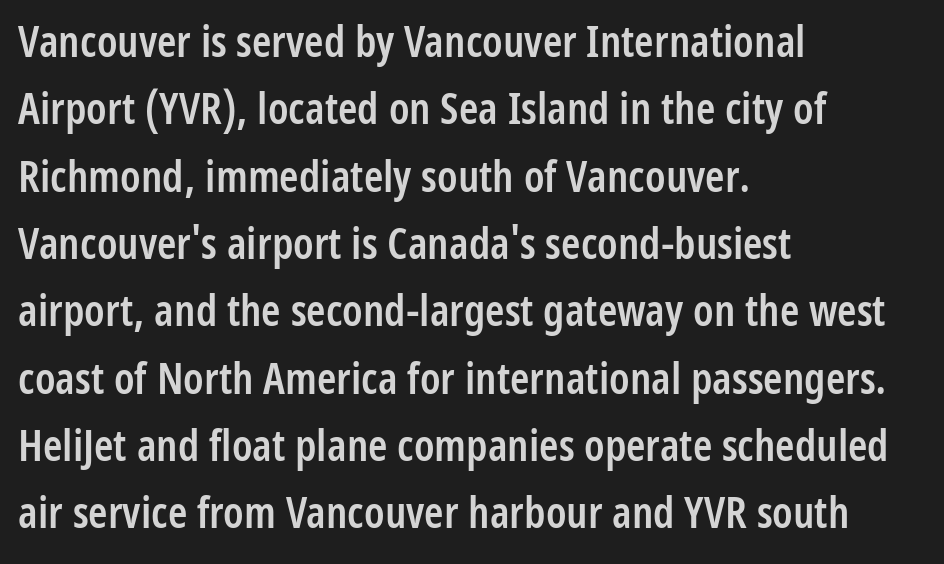
Q: Is the text bold? A: Semi-bold.
Q: Is the text italic (slanted)? A: No, it is upright.
Q: Is the typeface a serif or a sans-serif typeface? A: Sans-serif.
Q: Is the text underlined? A: No.
Q: How is the paragraph aligned? A: Left-aligned.
Q: Is the spacing between letters normal or unusually wide? A: Normal.
Q: Is the spacing between lines tight, normal or loose? A: Normal.
Q: Width (condensed, normal, or wide)? A: Condensed.
Q: Stroke contrast? A: Low.
Q: x-height? A: Medium.
Q: Monospaced? A: No.
